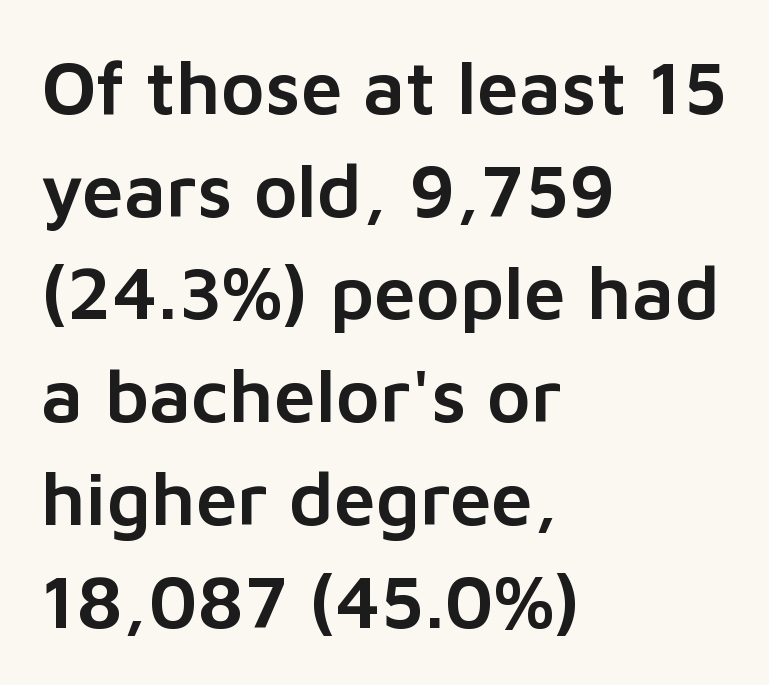
{"serif": "no", "italic": "no", "width": "normal", "stroke_contrast": "low", "x_height": "medium", "monospaced": "no", "underline": "no", "align": "left", "line_spacing": "normal", "line_spacing_ratio": 1.37, "letter_spacing": "normal", "letter_spacing_em": 0.0, "glyph_px": 75}
